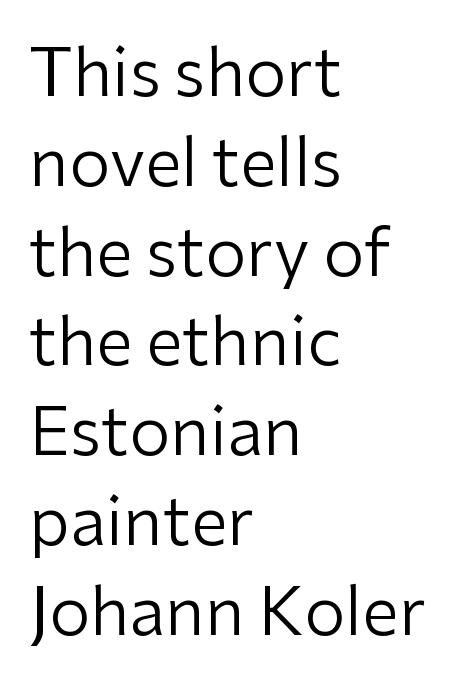
The image shows 66 px regular-weight sans-serif type, upright; set left-aligned, normal line spacing (1.36x), normal letter spacing, not underlined; low stroke contrast and a medium x-height.
